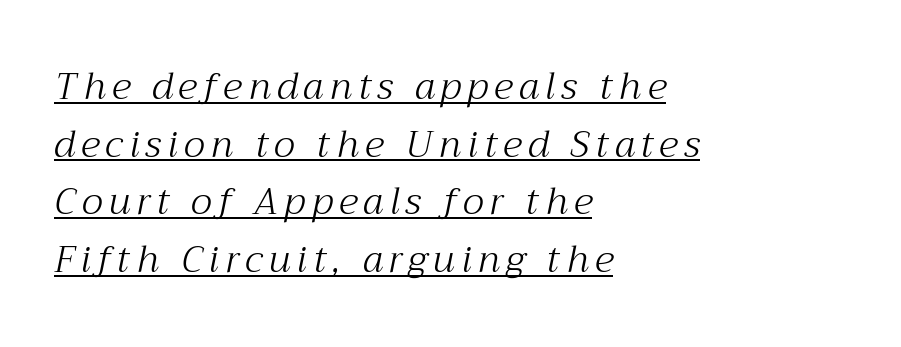
Stroke mass is kept to a normal reading level or below. The specimen reads as italic at a glance. A typesetter would call this proportional, since set widths differ per character. The font family rendered here belongs to the serif group.
